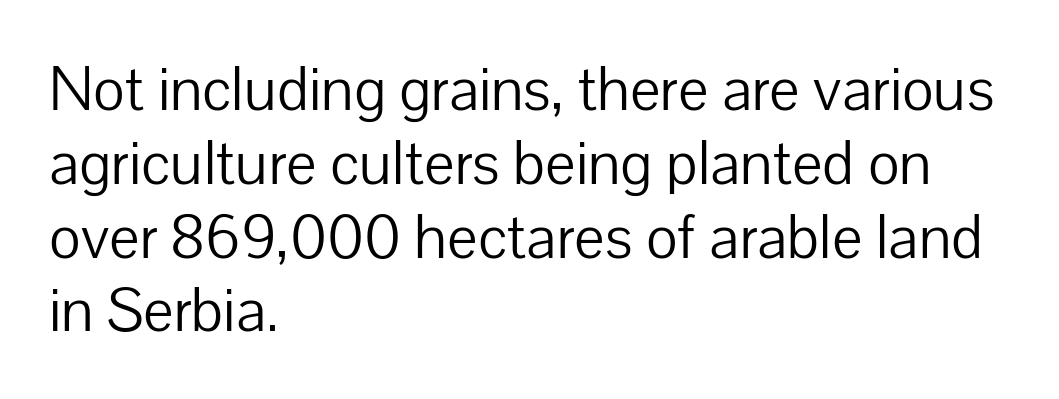
The image shows 61 px light sans-serif type, upright; set left-aligned, line spacing 1.21x, normal letter spacing, not underlined; low stroke contrast and a medium x-height.
